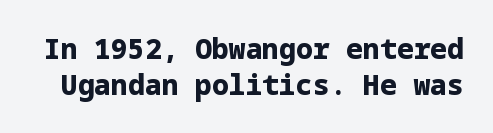
{"serif": "no", "italic": "no", "bold": "yes", "weight": "bold", "width": "normal", "stroke_contrast": "low", "x_height": "medium", "underline": "no", "line_spacing": "normal", "line_spacing_ratio": 1.27, "letter_spacing": "normal", "letter_spacing_em": 0.0, "glyph_px": 28}
